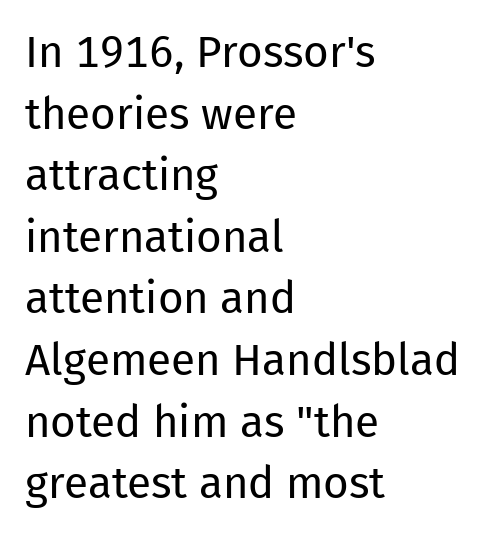
{"serif": "no", "italic": "no", "bold": "no", "weight": "regular", "width": "normal", "stroke_contrast": "low", "x_height": "medium", "monospaced": "no", "underline": "no", "align": "left", "line_spacing": "normal", "line_spacing_ratio": 1.4, "letter_spacing": "normal", "letter_spacing_em": 0.0, "glyph_px": 44}
